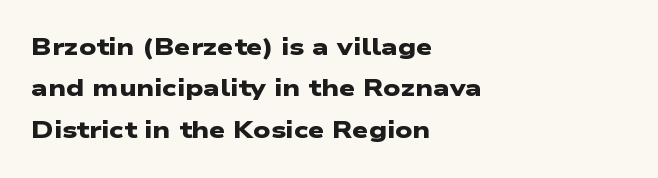
{"bold": "yes", "underline": "no", "align": "left", "line_spacing_ratio": 1.8, "letter_spacing": "normal", "letter_spacing_em": 0.0, "glyph_px": 23}
